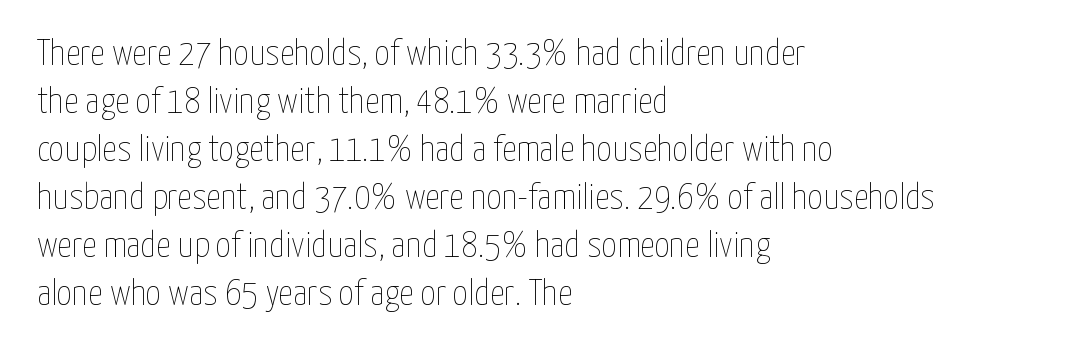
Q: Is the text bold? A: No.
Q: Is the text italic (slanted)? A: No, it is upright.
Q: Is the text underlined? A: No.
Q: How is the paragraph aligned? A: Left-aligned.
Q: Is the spacing between letters normal or unusually wide? A: Normal.
Q: Is the spacing between lines tight, normal or loose? A: Normal.
Q: Width (condensed, normal, or wide)? A: Condensed.
Q: Stroke contrast? A: Low.
Q: x-height? A: Medium.
Q: Monospaced? A: No.
